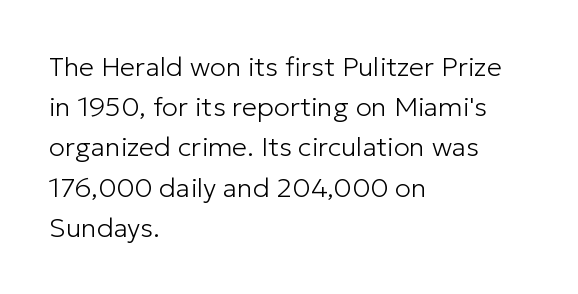
The paragraph shown leans on its left margin. Has an underline been added? It has not. The font's upright variant was chosen for this text. The cut favours lightness, reaching ordinary text weight at its darkest.
